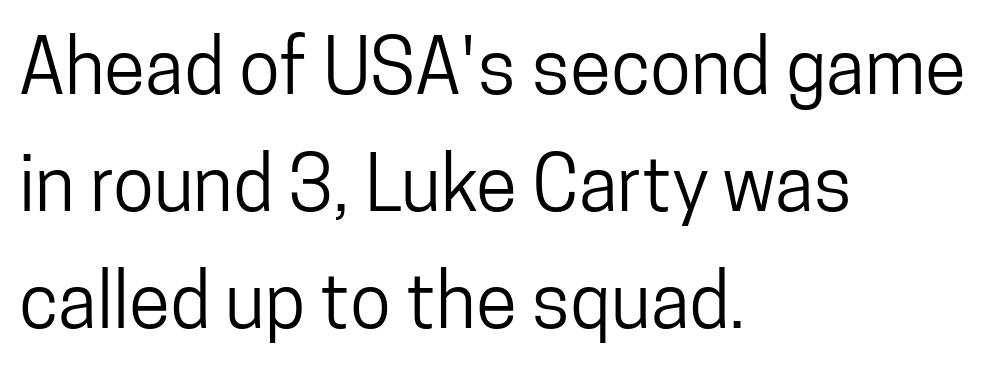
The image shows 75 px condensed sans-serif type, upright; set left-aligned, normal line spacing (1.56x), normal letter spacing, not underlined; low stroke contrast and a medium x-height.
